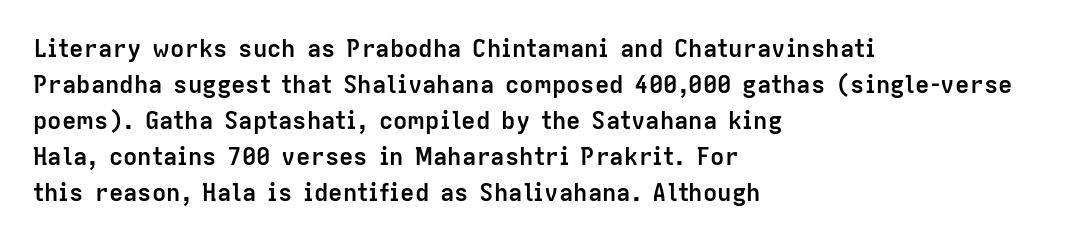
These lines are set flush left with a ragged right edge. Upright lettering throughout. Compared with typical body copy, the letter spacing here is the same. The line-height multiplier appears to be the usual default.
